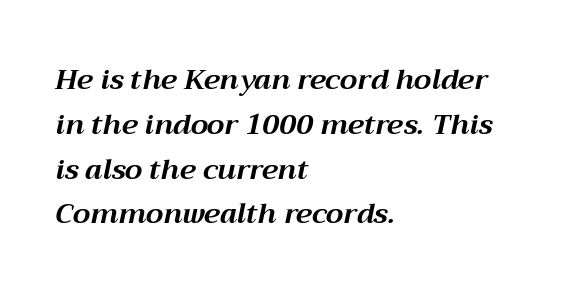
{"italic": "yes", "lean": "right", "slant_degrees": 12, "bold": "yes", "weight": "bold", "width": "normal", "stroke_contrast": "medium", "x_height": "medium", "monospaced": "no", "underline": "no", "align": "left", "line_spacing": "normal", "line_spacing_ratio": 1.6, "letter_spacing": "normal", "letter_spacing_em": 0.0, "glyph_px": 28}
